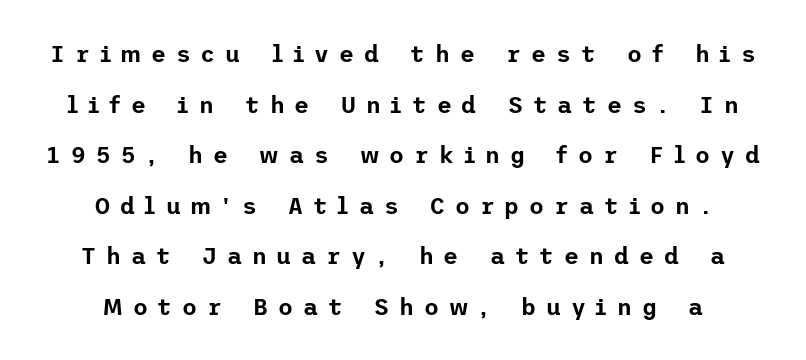
Each new line begins a long way beneath the previous one. Substantial extra tracking has been applied to these lines. Unlike italic type, these characters show no tilt at all. A bare baseline throughout the passage.
